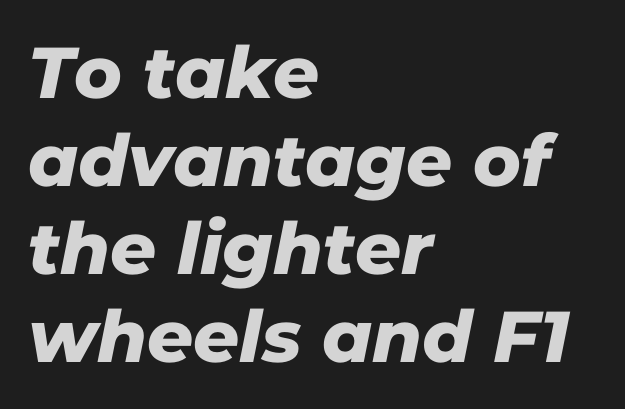
Descenders are the only things crossing below the line. The passage shown is typed in a proportional face where columns would drift. The face used here is rendered with its standard letterfit. This is sans-serif lettering, the kind often seen on screens and signage. The rag falls on the right side of this text block.
